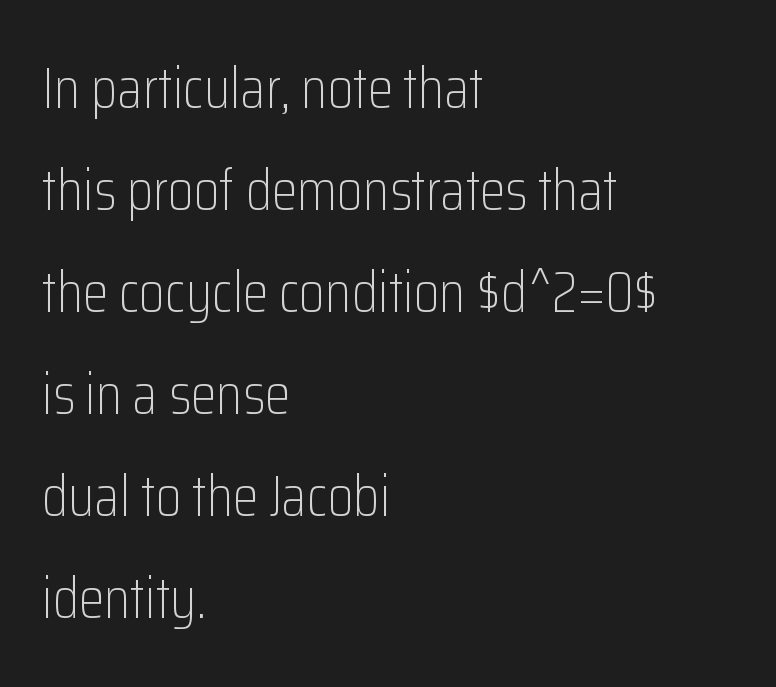
The image shows 58 px light, condensed sans-serif type, upright; set left-aligned, line spacing 1.76x, normal letter spacing, not underlined; low stroke contrast and a medium x-height.
